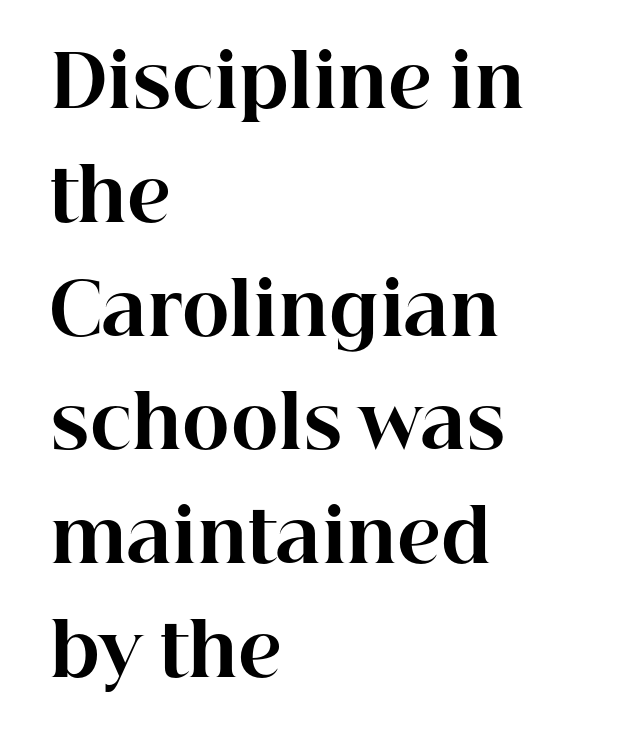
Q: Is the text bold? A: Yes.
Q: Is the text italic (slanted)? A: No, it is upright.
Q: Is the typeface a serif or a sans-serif typeface? A: Serif.
Q: Is the text underlined? A: No.
Q: How is the paragraph aligned? A: Left-aligned.
Q: Is the spacing between letters normal or unusually wide? A: Normal.
Q: Is the spacing between lines tight, normal or loose? A: Normal.
Q: Width (condensed, normal, or wide)? A: Normal.
Q: Stroke contrast? A: High.
Q: x-height? A: Medium.
Q: Monospaced? A: No.
